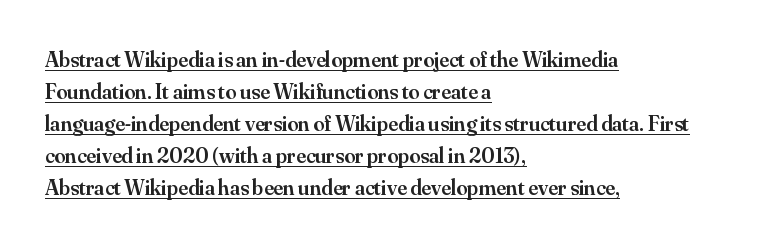
Caption: semibold face, moderately heavy strokes. Spacing between characters is what you'd get straight out of the box. Reading down the column, the eye jumps a familiar distance to each next line. Descenders here cross a horizontal rule under the line. Italic? Not at all — the glyphs are vertical.
